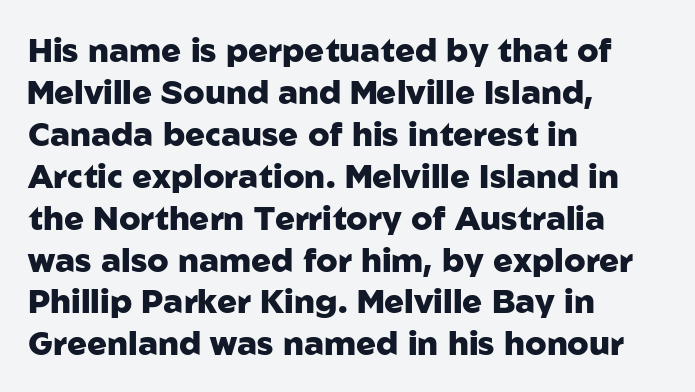
Is there much room between lines? A standard amount, neither cramped nor airy. Descender tails drop into unmarked territory. Think of a printed novel: that variable character pitch is what you see here. The type sits square on the baseline with zero lean.
